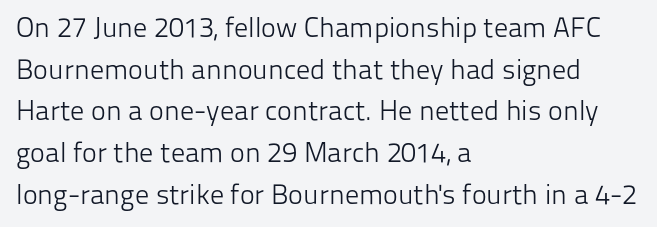
Q: Is the text bold? A: No.
Q: Is the text italic (slanted)? A: No, it is upright.
Q: Is the typeface a serif or a sans-serif typeface? A: Sans-serif.
Q: Is the text underlined? A: No.
Q: How is the paragraph aligned? A: Left-aligned.
Q: Is the spacing between letters normal or unusually wide? A: Normal.
Q: Is the spacing between lines tight, normal or loose? A: Normal.
Q: Width (condensed, normal, or wide)? A: Normal.
Q: Stroke contrast? A: Low.
Q: x-height? A: Medium.
Q: Monospaced? A: No.
